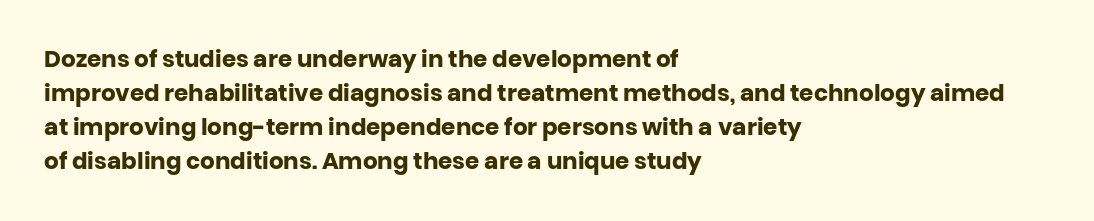
The image shows 23 px bold type, upright; set left-aligned, normal line spacing (1.48x), normal letter spacing, not underlined.
